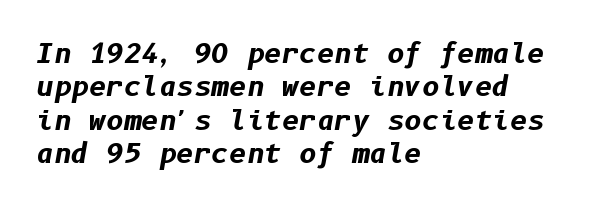
{"italic": "yes", "lean": "right", "slant_degrees": 10, "bold": "yes", "underline": "no", "align": "left", "line_spacing_ratio": 1.24, "letter_spacing": "normal", "letter_spacing_em": 0.0, "glyph_px": 27}
